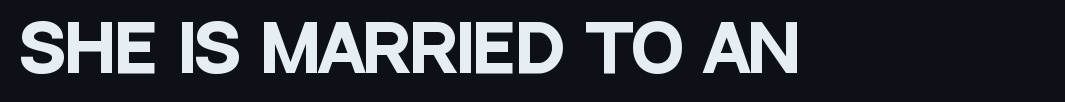
Q: Is the text bold? A: Yes.
Q: Is the text italic (slanted)? A: No, it is upright.
Q: Is the typeface a serif or a sans-serif typeface? A: Sans-serif.
Q: Is the text underlined? A: No.
Q: Is the spacing between letters normal or unusually wide? A: Normal.
Q: Width (condensed, normal, or wide)? A: Condensed.
Q: Stroke contrast? A: Low.
Q: x-height? A: Large.
Q: Monospaced? A: No.
